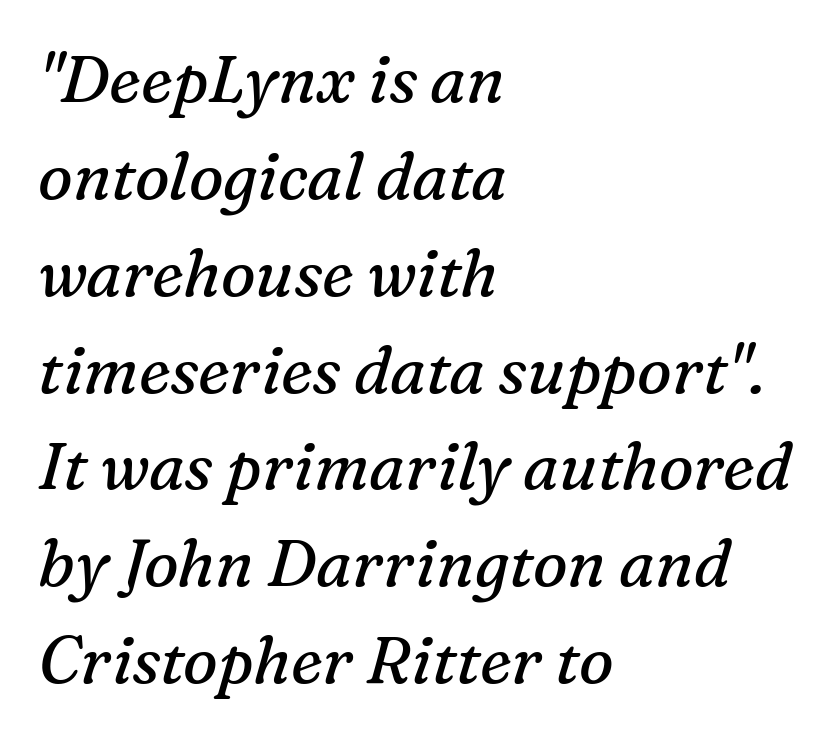
Q: Is the text bold? A: No.
Q: Is the text italic (slanted)? A: Yes, it leans right by about 16 degrees.
Q: Is the typeface a serif or a sans-serif typeface? A: Serif.
Q: Is the text underlined? A: No.
Q: How is the paragraph aligned? A: Left-aligned.
Q: Is the spacing between letters normal or unusually wide? A: Normal.
Q: Is the spacing between lines tight, normal or loose? A: Normal.
Q: Width (condensed, normal, or wide)? A: Normal.
Q: Stroke contrast? A: Medium.
Q: x-height? A: Medium.
Q: Monospaced? A: No.
